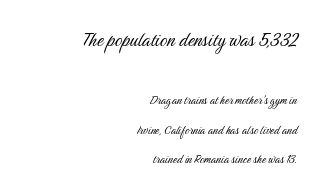
Q: Is the text bold? A: No.
Q: Is the text italic (slanted)? A: Yes.
Q: Is the text underlined? A: No.
Q: How is the paragraph aligned? A: Right-aligned.
Q: Is the spacing between letters normal or unusually wide? A: Normal.
Q: Is the spacing between lines tight, normal or loose? A: Loose.
Q: Which block of text is set in a larger size, the first (top) or the second (bottom)? A: The first (top) one.
